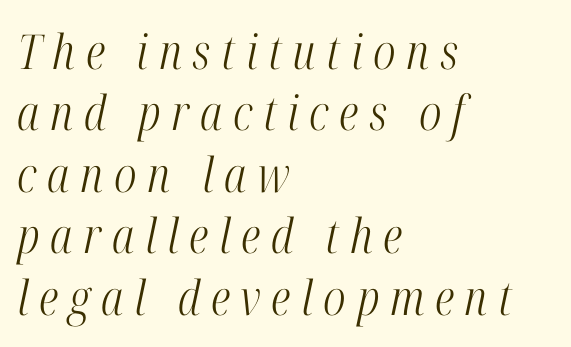
Q: Is the text bold? A: No.
Q: Is the text italic (slanted)? A: Yes, it leans right by about 12 degrees.
Q: Is the typeface a serif or a sans-serif typeface? A: Serif.
Q: Is the text underlined? A: No.
Q: How is the paragraph aligned? A: Left-aligned.
Q: Is the spacing between letters normal or unusually wide? A: Unusually wide.
Q: Is the spacing between lines tight, normal or loose? A: Normal.
Q: Width (condensed, normal, or wide)? A: Condensed.
Q: Stroke contrast? A: High.
Q: x-height? A: Medium.
Q: Monospaced? A: No.
